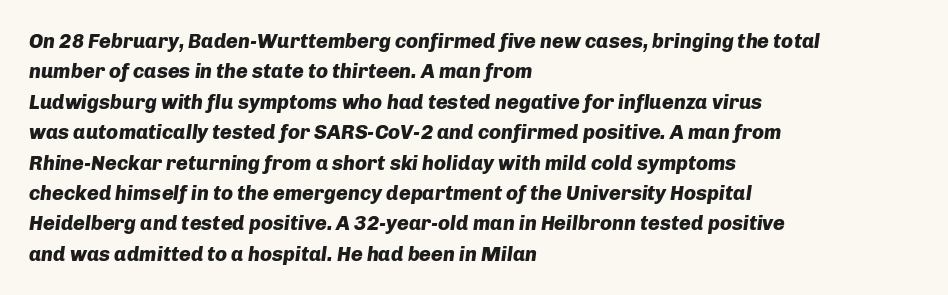
Q: Is the text bold? A: Yes.
Q: Is the text italic (slanted)? A: Yes, it leans right by about 8 degrees.
Q: Is the text underlined? A: No.
Q: How is the paragraph aligned? A: Left-aligned.
Q: Is the spacing between letters normal or unusually wide? A: Normal.
Q: Is the spacing between lines tight, normal or loose? A: Normal.
